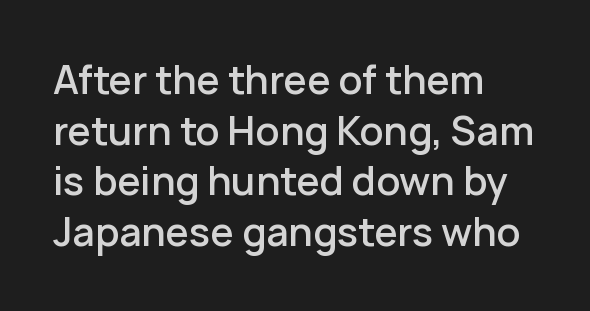
{"serif": "no", "italic": "no", "bold": "semi", "weight": "semibold", "width": "normal", "stroke_contrast": "low", "x_height": "medium", "monospaced": "no", "underline": "no", "align": "left", "line_spacing": "normal", "line_spacing_ratio": 1.33, "letter_spacing": "normal", "letter_spacing_em": 0.0, "glyph_px": 38}
